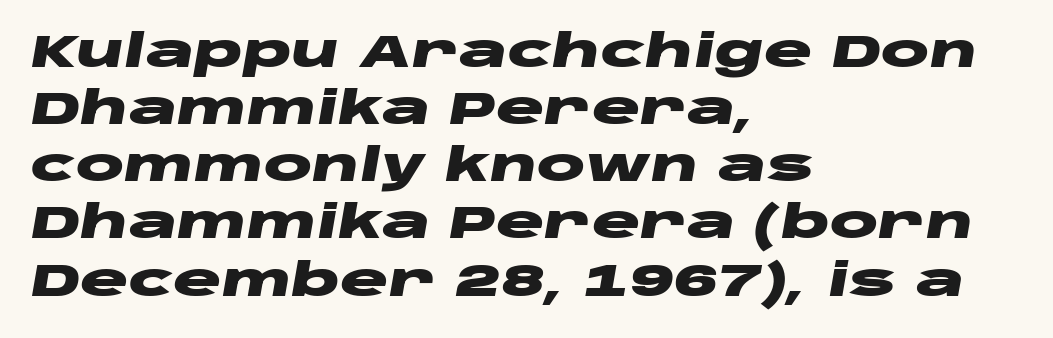
Q: Is the text bold? A: Yes.
Q: Is the text italic (slanted)? A: Yes, it leans right by about 10 degrees.
Q: Is the text underlined? A: No.
Q: How is the paragraph aligned? A: Left-aligned.
Q: Is the spacing between letters normal or unusually wide? A: Normal.
Q: Is the spacing between lines tight, normal or loose? A: Normal.
Q: Width (condensed, normal, or wide)? A: Wide.
Q: Stroke contrast? A: Low.
Q: x-height? A: Large.
Q: Monospaced? A: No.
